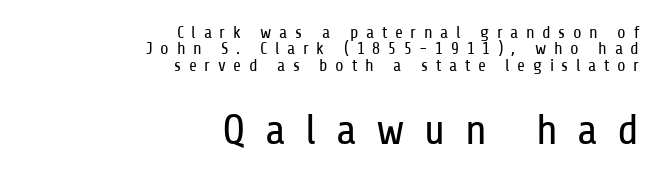
The image shows 43 px regular-weight, condensed sans-serif type, upright; set right-aligned, tight line spacing (0.96x), unusually wide letter spacing (+0.45 em), not underlined; the second (bottom) block is 2.53x larger; low stroke contrast and a medium x-height.
